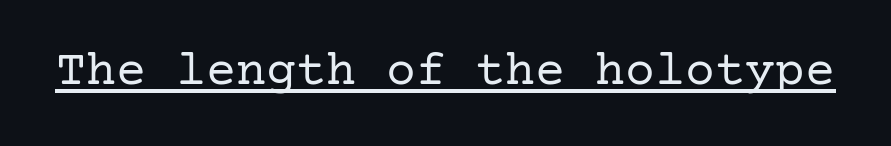
Posture: vertical. Old-style or modern, the face here clearly has serifs. No extra tracking has been applied to these lines. The string is rendered with underlining switched on.
